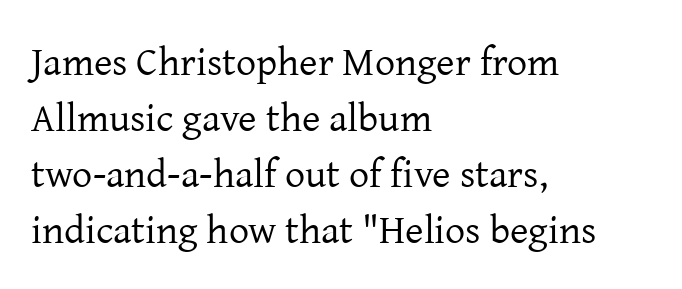
{"serif": "yes", "italic": "no", "bold": "no", "weight": "regular", "width": "normal", "stroke_contrast": "low", "x_height": "medium", "monospaced": "no", "underline": "no", "align": "left", "line_spacing": "normal", "line_spacing_ratio": 1.4, "letter_spacing": "normal", "letter_spacing_em": 0.0, "glyph_px": 40}
